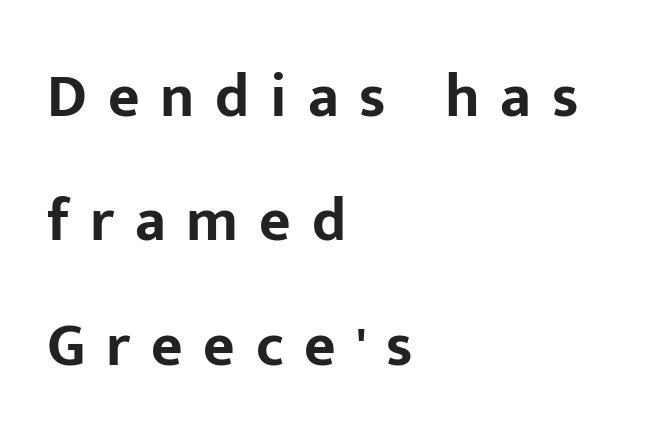
Q: Is the text bold? A: Yes.
Q: Is the text italic (slanted)? A: No, it is upright.
Q: Is the typeface a serif or a sans-serif typeface? A: Sans-serif.
Q: Is the text underlined? A: No.
Q: How is the paragraph aligned? A: Left-aligned.
Q: Is the spacing between letters normal or unusually wide? A: Unusually wide.
Q: Is the spacing between lines tight, normal or loose? A: Loose.
Q: Width (condensed, normal, or wide)? A: Normal.
Q: Stroke contrast? A: Low.
Q: x-height? A: Medium.
Q: Monospaced? A: No.
